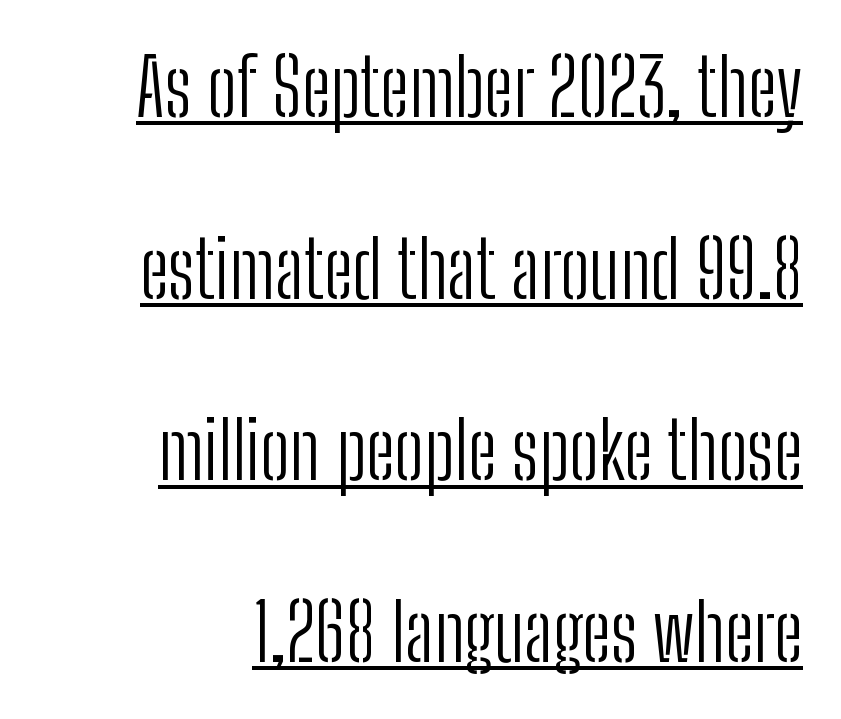
The image shows 79 px light, condensed sans-serif type, upright; set right-aligned, loose line spacing (2.3x), normal letter spacing, underlined; low stroke contrast and a medium x-height.
